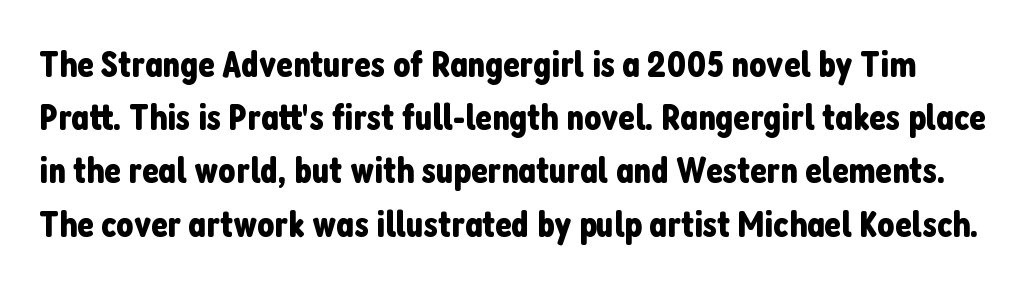
Each letter's strokes conclude bluntly, with no projecting serifs. Decoration check: the copy has no underline. The face used here is proportionally spaced, like ordinary book or web type. Characters remain perfectly vertical along every line. The horizontal fit of the characters is conventional and even. This sample keeps an unexceptional amount of space between lines.
